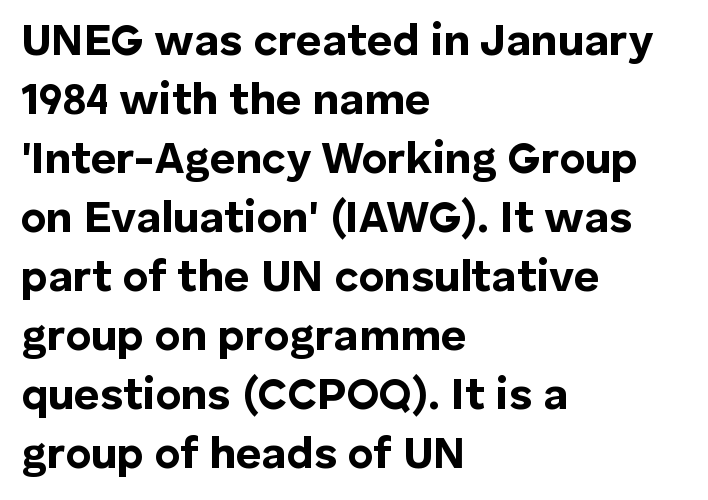
The image shows 44 px bold sans-serif type, upright; set left-aligned, normal line spacing (1.34x), normal letter spacing, not underlined; low stroke contrast and a medium x-height.
